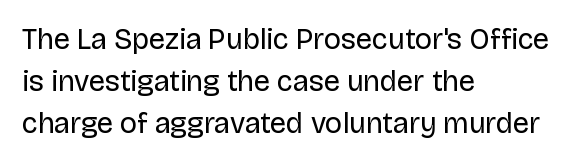
Q: Is the text bold? A: No.
Q: Is the text italic (slanted)? A: No, it is upright.
Q: Is the typeface a serif or a sans-serif typeface? A: Sans-serif.
Q: Is the text underlined? A: No.
Q: How is the paragraph aligned? A: Left-aligned.
Q: Is the spacing between letters normal or unusually wide? A: Normal.
Q: Is the spacing between lines tight, normal or loose? A: Normal.
Q: Width (condensed, normal, or wide)? A: Normal.
Q: Stroke contrast? A: Low.
Q: x-height? A: Large.
Q: Monospaced? A: No.
